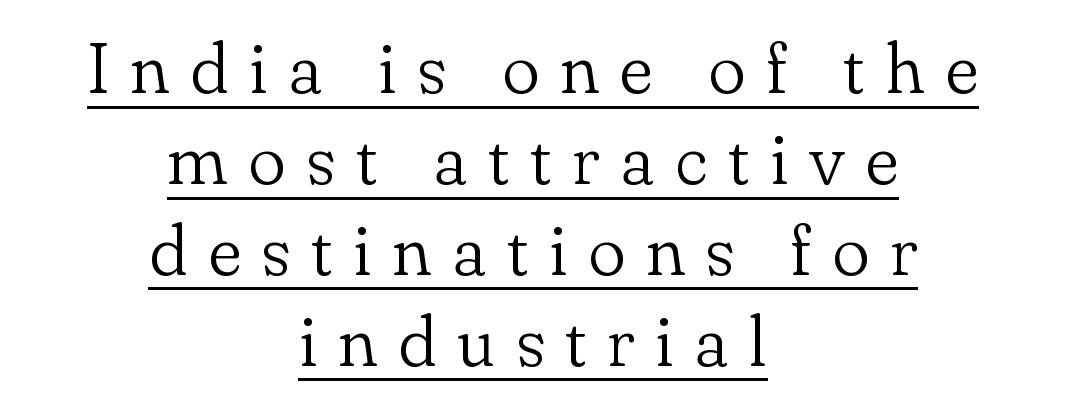
The image shows 71 px light serif type, upright; set centered, normal line spacing (1.28x), unusually wide letter spacing (+0.29 em), underlined; low stroke contrast and a small x-height.
